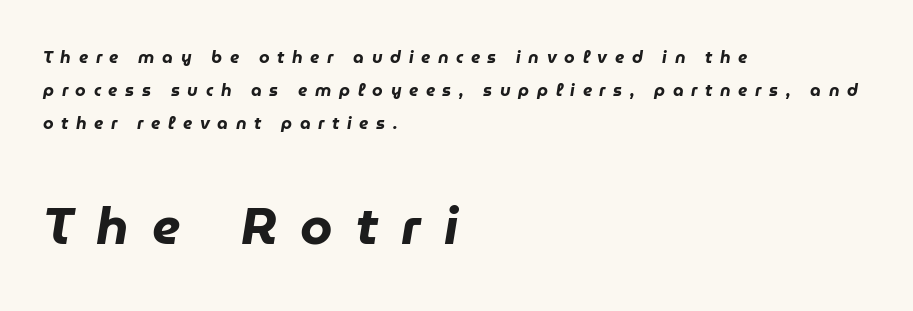
Q: Is the text bold? A: Yes.
Q: Is the text italic (slanted)? A: Yes, it leans right by about 9 degrees.
Q: Is the text underlined? A: No.
Q: How is the paragraph aligned? A: Left-aligned.
Q: Is the spacing between letters normal or unusually wide? A: Unusually wide.
Q: Is the spacing between lines tight, normal or loose? A: Loose.
Q: Which block of text is set in a larger size, the first (top) or the second (bottom)? A: The second (bottom) one.
Q: Width (condensed, normal, or wide)? A: Normal.
Q: Stroke contrast? A: Low.
Q: x-height? A: Medium.
Q: Monospaced? A: No.
